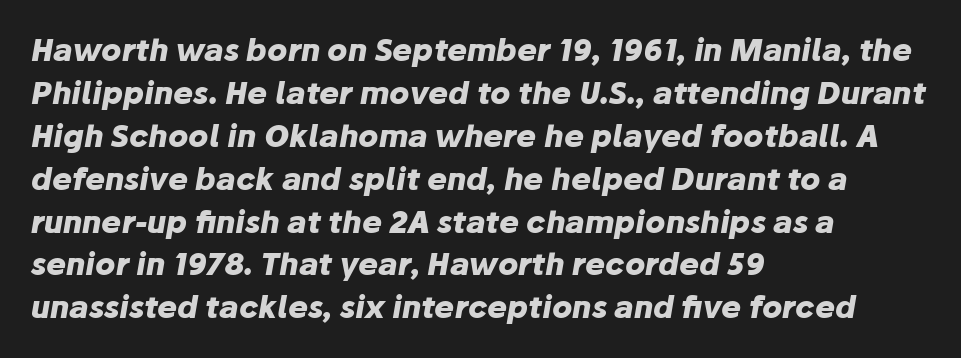
{"italic": "yes", "lean": "right", "slant_degrees": 10, "bold": "yes", "weight": "heavy", "width": "normal", "stroke_contrast": "low", "x_height": "medium", "monospaced": "no", "underline": "no", "align": "left", "line_spacing": "normal", "line_spacing_ratio": 1.43, "letter_spacing": "normal", "letter_spacing_em": 0.0, "glyph_px": 30}
